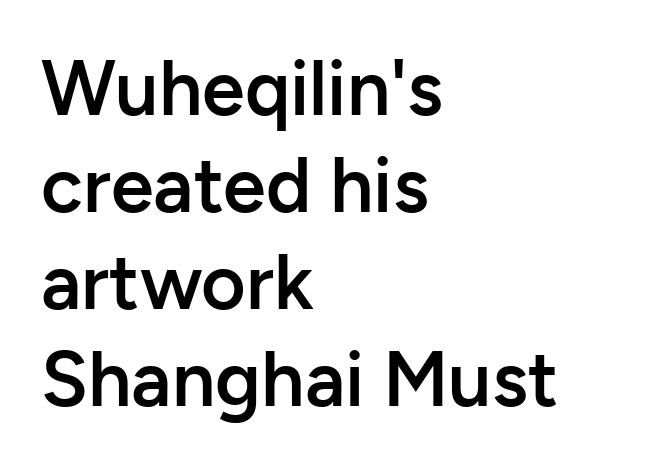
Plain, unruled lines of type. Is the type bold? Partly — it's a semibold, heavier than regular but not fully bold. Nobody touched the tracking dial on this one. The compositor pushed each line to the left boundary. Characters remain perfectly vertical along every line.
